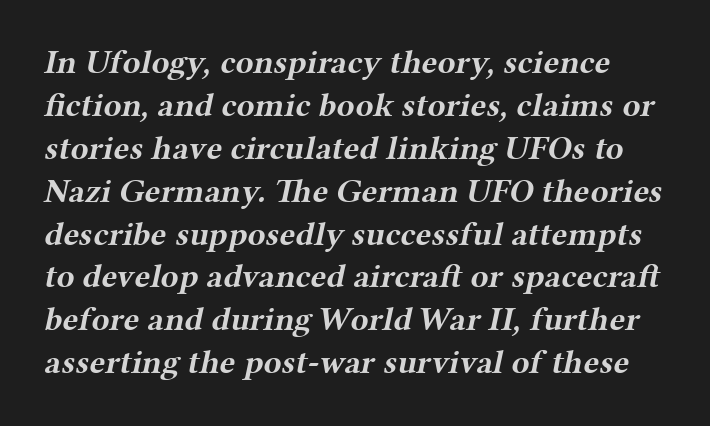
{"serif": "yes", "bold": "yes", "weight": "bold", "width": "wide", "stroke_contrast": "medium", "x_height": "medium", "monospaced": "no", "underline": "no", "line_spacing": "normal", "line_spacing_ratio": 1.3, "letter_spacing": "normal", "letter_spacing_em": 0.0, "glyph_px": 33}
